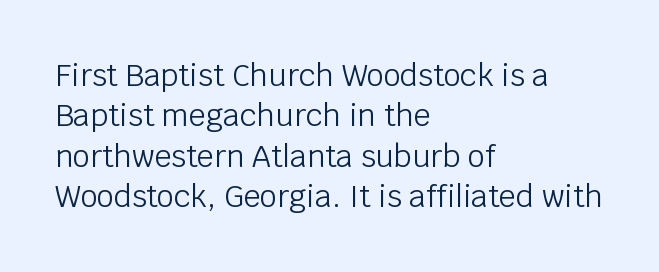
The image shows 30 px light sans-serif type, upright; set left-aligned, normal line spacing (1.35x), normal letter spacing, not underlined; low stroke contrast and a large x-height.
